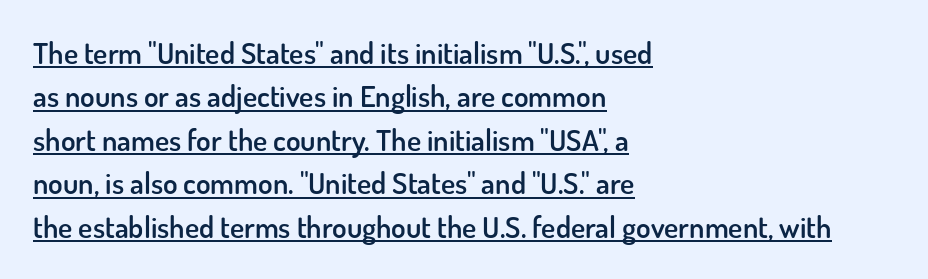
Q: Is the text bold? A: Semi-bold.
Q: Is the text italic (slanted)? A: No, it is upright.
Q: Is the typeface a serif or a sans-serif typeface? A: Sans-serif.
Q: Is the text underlined? A: Yes.
Q: How is the paragraph aligned? A: Left-aligned.
Q: Is the spacing between letters normal or unusually wide? A: Normal.
Q: Is the spacing between lines tight, normal or loose? A: Normal.
Q: Width (condensed, normal, or wide)? A: Normal.
Q: Stroke contrast? A: Low.
Q: x-height? A: Small.
Q: Monospaced? A: No.
